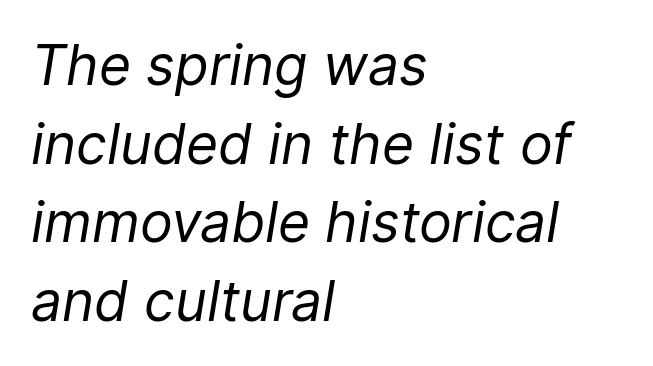
Characters follow at the spacing the type designer built in. Each row of text sits above clean, open space. Leading matches the norm, producing a regular column. The paragraph has a hard left edge and a soft right edge. Think standard paragraph weight, or any step lighter than that.
